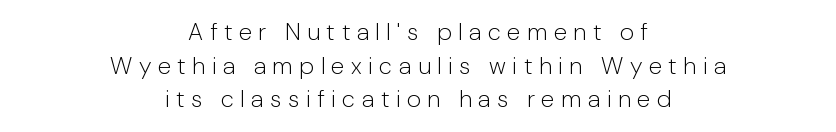
Q: Is the text bold? A: No.
Q: Is the text italic (slanted)? A: No, it is upright.
Q: Is the text underlined? A: No.
Q: How is the paragraph aligned? A: Centered.
Q: Is the spacing between letters normal or unusually wide? A: Unusually wide.
Q: Is the spacing between lines tight, normal or loose? A: Normal.
